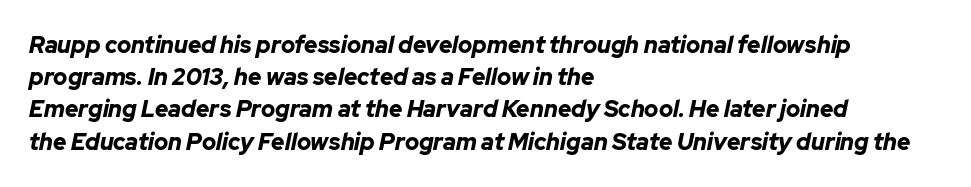
Vertical spacing — default. Has an underline been added? It has not. The tracking reads as untouched default to a designer's eye. The glyphs have the mass of a bold cut. Is the type slanted? Yes — the strokes lean at a clear angle.
